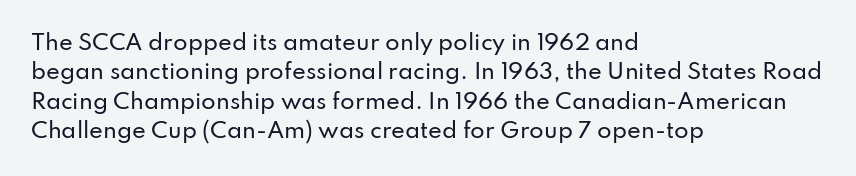
If you drew a ruler down the left edge, every line would touch it. The foot of each line stays bare and open. What's the leading like? Ordinary, nothing unusual. The axis of the letterforms is exactly vertical. Observe the ordinary spacing: letters are neighbours, not strangers.
